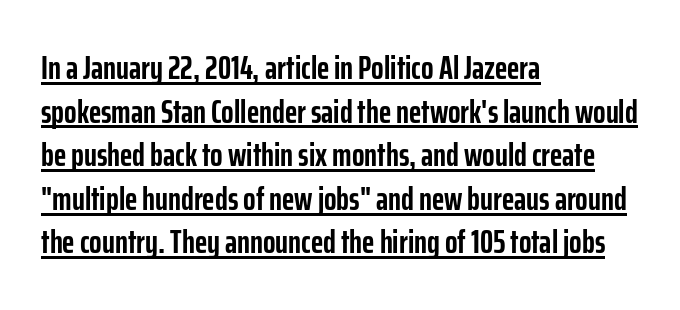
A roman cut, with each character standing at attention. The type family on display is of the sans-serif kind. Looks like regular typesetting: each glyph gets only the width it needs. Visually the block forms a straight wall on the left and a jagged coastline on the right. Regular leading. Decoration check: the copy is underlined.
